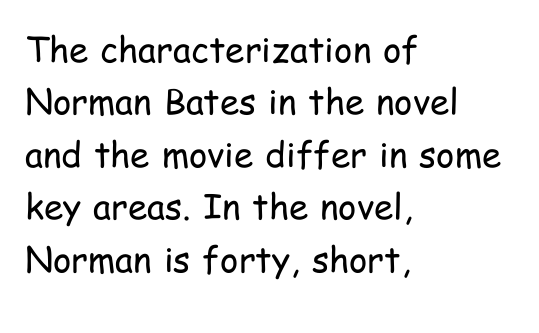
You can tell from the bare stems that sans-serif type was used. Descenders hang freely into open space. All the whitespace from short lines collects on the right. A typesetter would call this proportional, since set widths differ per character. Short note: letters normally spaced. The font's upright variant was chosen for this text.
